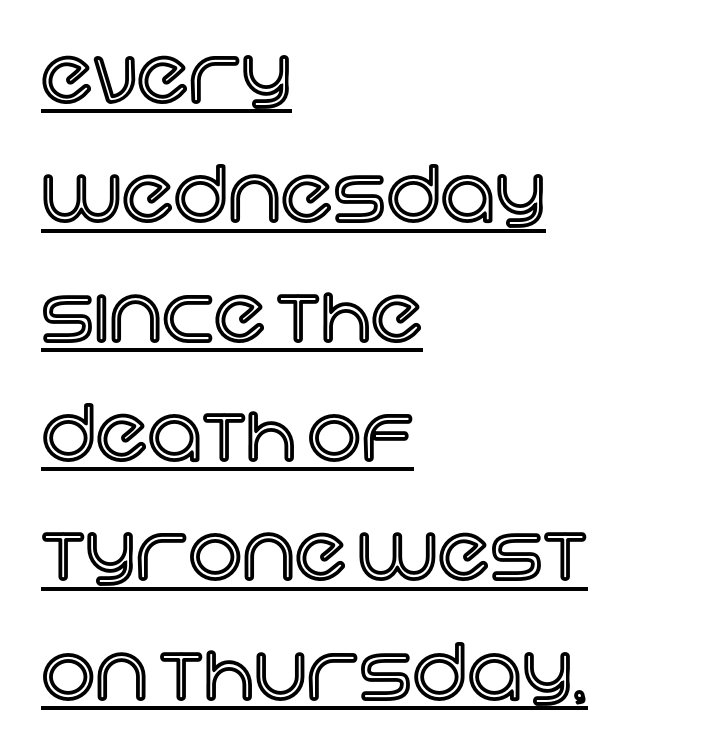
How would I describe the line gaps? Plain and ordinary. How are the letters spaced? Ordinarily, with no added tracking. Is there an underline? Yes — a line sits under the letters. Caption: multi-line text, flush left, ragged right. The letters stand straight up with perfectly vertical stems. Character widths vary here, with narrow letters taking less room than wide ones.
